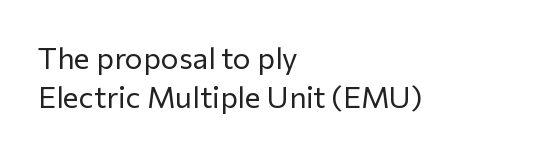
{"serif": "no", "italic": "no", "bold": "no", "weight": "regular", "width": "normal", "stroke_contrast": "low", "x_height": "medium", "monospaced": "no", "underline": "no", "align": "left", "line_spacing": "normal", "line_spacing_ratio": 1.29, "letter_spacing": "normal", "letter_spacing_em": 0.0, "glyph_px": 30}
